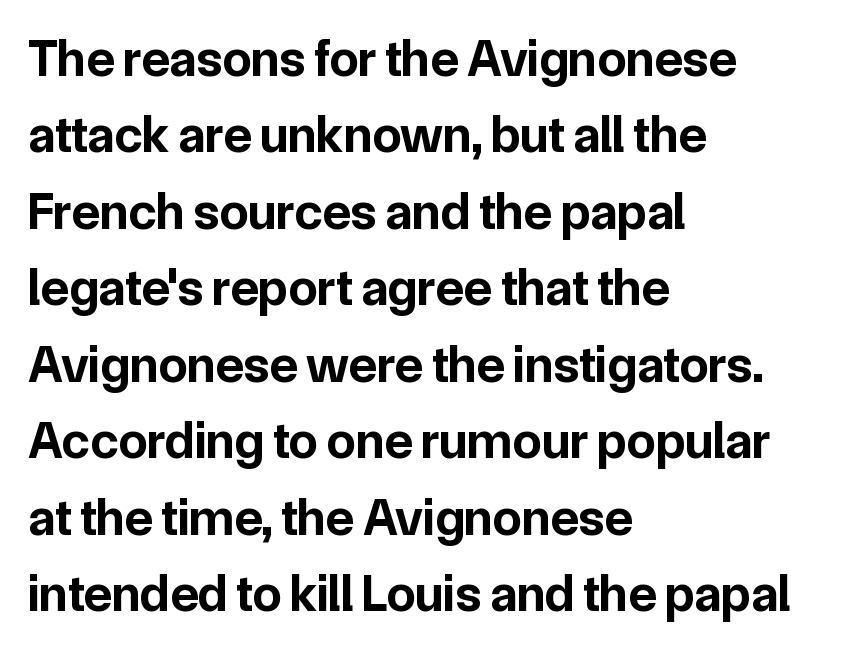
Q: Is the text bold? A: Yes.
Q: Is the text italic (slanted)? A: No, it is upright.
Q: Is the typeface a serif or a sans-serif typeface? A: Sans-serif.
Q: Is the text underlined? A: No.
Q: How is the paragraph aligned? A: Left-aligned.
Q: Is the spacing between letters normal or unusually wide? A: Normal.
Q: Is the spacing between lines tight, normal or loose? A: Normal.
Q: Width (condensed, normal, or wide)? A: Normal.
Q: Stroke contrast? A: Low.
Q: x-height? A: Medium.
Q: Monospaced? A: No.
